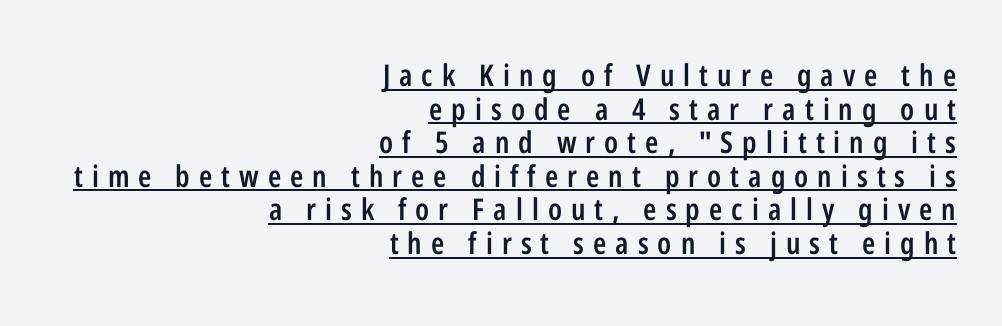
{"serif": "no", "italic": "no", "bold": "semi", "weight": "semibold", "width": "condensed", "stroke_contrast": "low", "x_height": "medium", "monospaced": "no", "underline": "yes", "align": "right", "line_spacing": "tight", "line_spacing_ratio": 1.12, "letter_spacing": "wide", "letter_spacing_em": 0.3, "glyph_px": 30}
